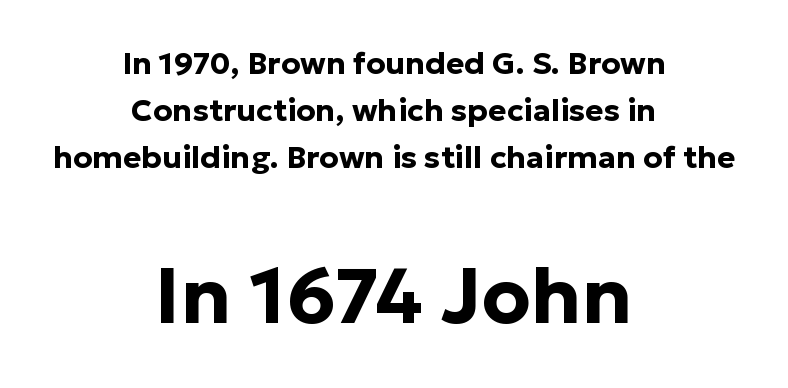
Typographically, this falls in the sans-serif category. The designer left line spacing at the default. Alignment: centered. The typography opts for an upright posture over an oblique one.
